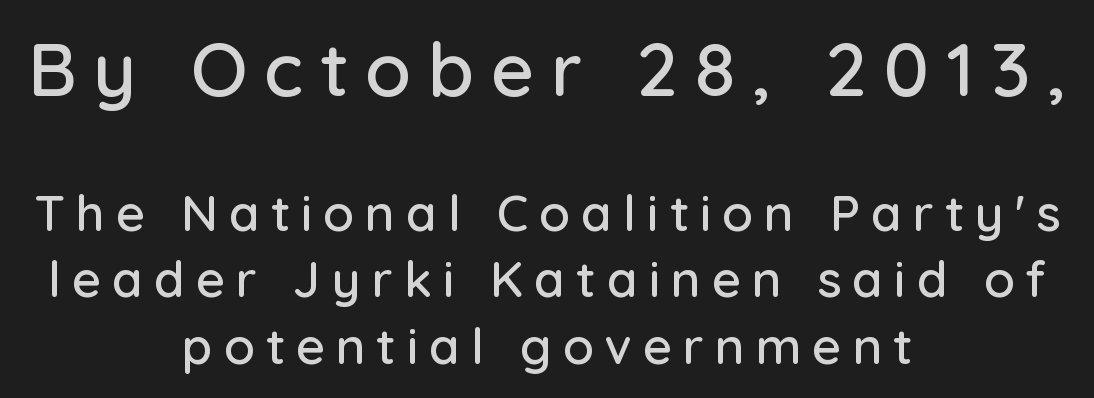
The image shows 75 px sans-serif type, upright; set centered, normal line spacing (1.33x), unusually wide letter spacing (+0.22 em), not underlined; the first (top) block is 1.5x larger; low stroke contrast and a medium x-height.
